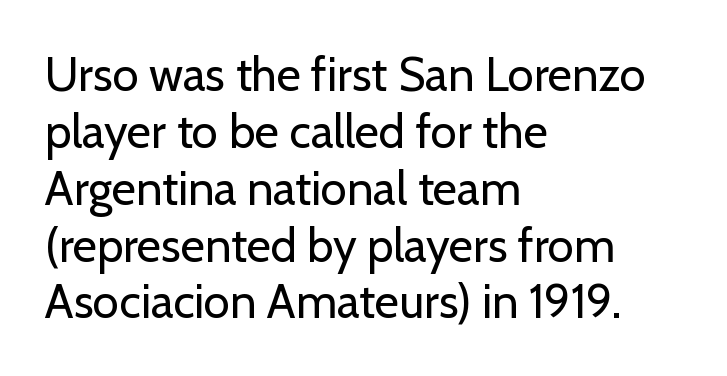
The image shows 47 px regular-weight sans-serif type, upright; set left-aligned, line spacing 1.21x, normal letter spacing, not underlined; low stroke contrast and a medium x-height.
